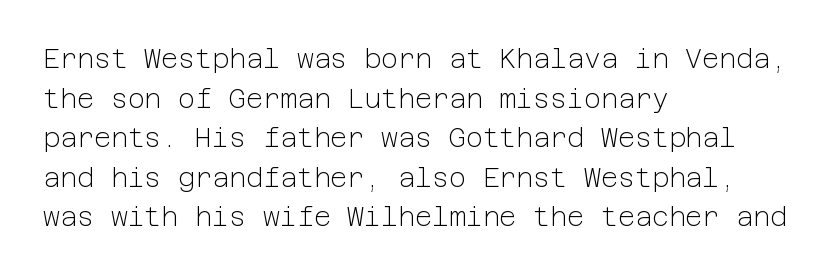
The block of text has a typical density, with ordinary space between rows. The line texture is even and compact thanks to regular tracking. Nothing heavy about these letters — not bold at all. Which margin do the lines hug? The left one — the right edge is uneven.
